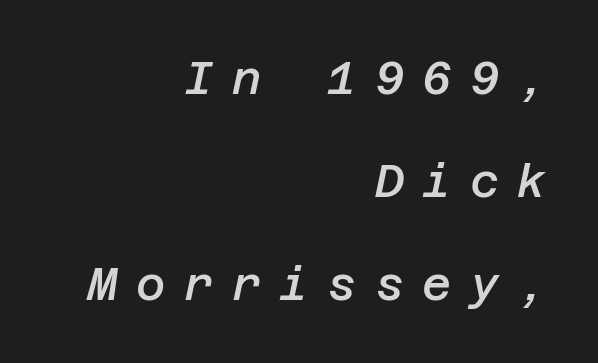
{"italic": "yes", "lean": "right", "slant_degrees": 12, "bold": "semi", "weight": "semibold", "width": "normal", "stroke_contrast": "low", "x_height": "large", "underline": "no", "align": "right", "line_spacing": "loose", "line_spacing_ratio": 2.29, "letter_spacing": "wide", "letter_spacing_em": 0.41, "glyph_px": 45}
